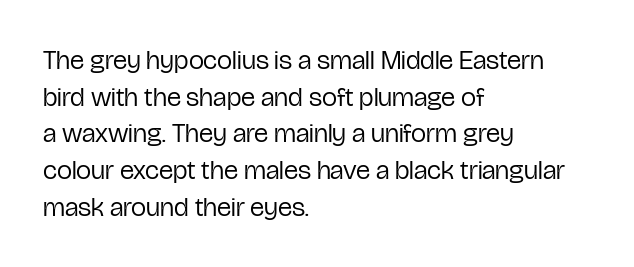
The image shows 27 px text type, upright; set left-aligned, normal line spacing (1.36x), normal letter spacing, not underlined.
